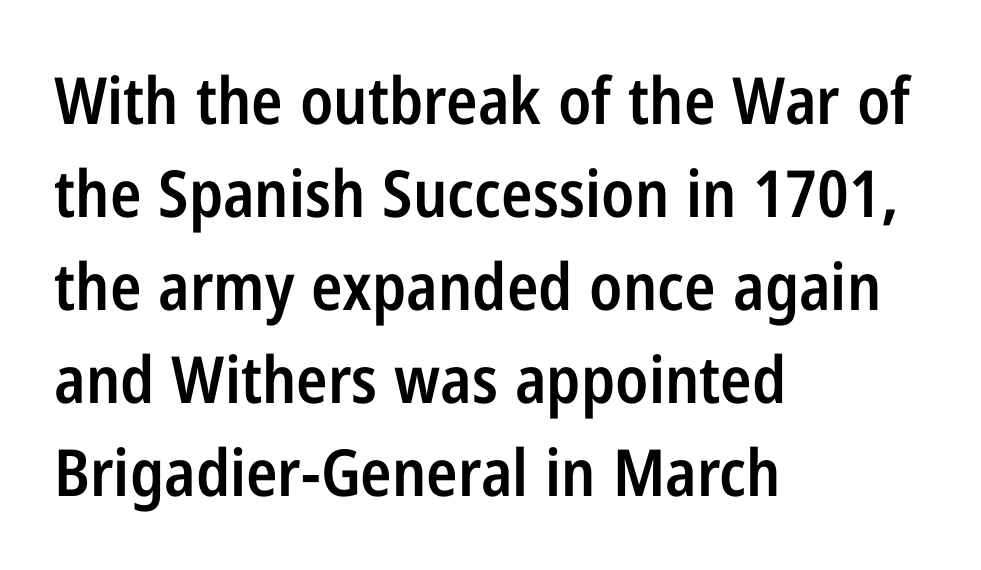
Notice how the passage keeps a crisp vertical edge on the left only. Each letter keeps its own natural width here, so spacing adapts to shape. The line-height multiplier appears to be the usual default. The gap between lines stays unmarked. Look at the tracking — it's just the regular setting, nothing added. The lettering holds an erect, upright posture throughout.
